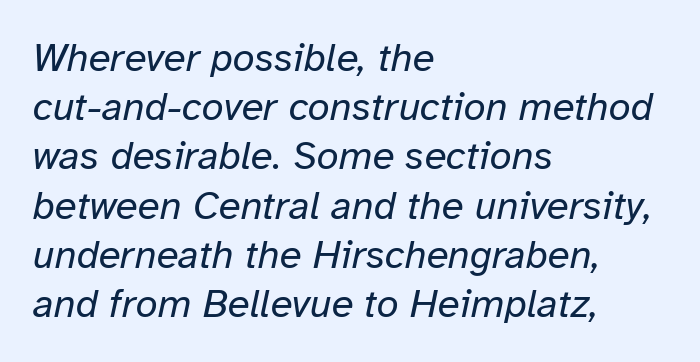
Alignment: flush left. There's an unmistakable incline to the writing here. Do the characters align in a grid? No, the font is proportional. Only glyphs here, with clear space below each row. Caption: standard tracking, unaltered.
